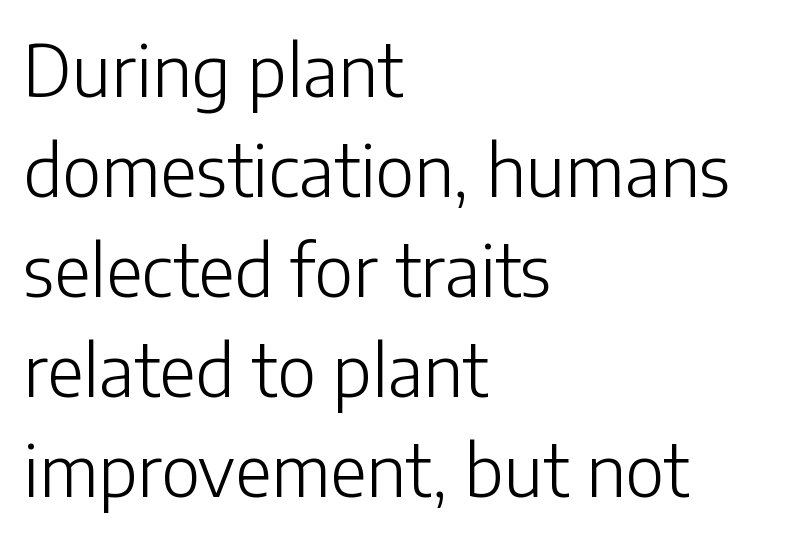
The image shows 71 px light sans-serif type, upright; set left-aligned, normal line spacing (1.41x), normal letter spacing, not underlined; low stroke contrast and a medium x-height.
